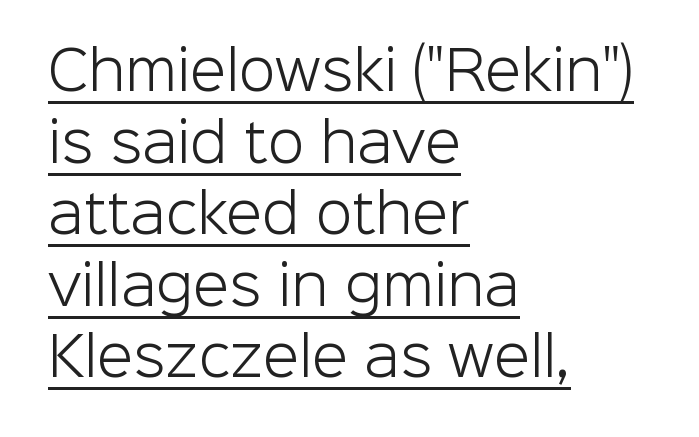
{"serif": "no", "italic": "no", "bold": "no", "weight": "light", "width": "normal", "stroke_contrast": "low", "x_height": "medium", "monospaced": "no", "underline": "yes", "align": "left", "line_spacing": "normal", "line_spacing_ratio": 1.35, "letter_spacing": "normal", "letter_spacing_em": 0.0, "glyph_px": 53}
